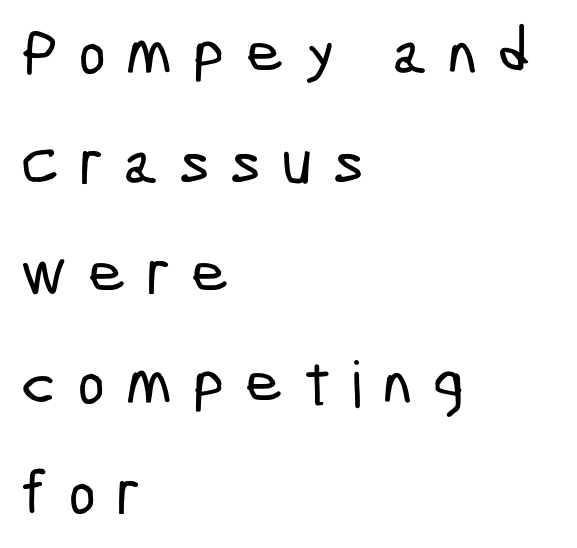
Q: Is the typeface a serif or a sans-serif typeface? A: Sans-serif.
Q: Is the text underlined? A: No.
Q: How is the paragraph aligned? A: Left-aligned.
Q: Is the spacing between letters normal or unusually wide? A: Unusually wide.
Q: Width (condensed, normal, or wide)? A: Condensed.
Q: Stroke contrast? A: Low.
Q: x-height? A: Medium.
Q: Monospaced? A: No.
